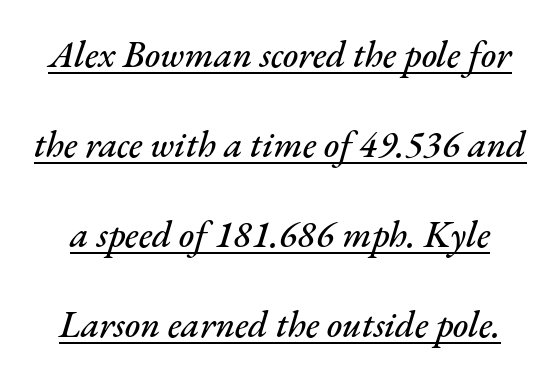
Q: Is the text italic (slanted)? A: Yes, it leans right by about 17 degrees.
Q: Is the text underlined? A: Yes.
Q: Is the spacing between letters normal or unusually wide? A: Normal.
Q: Is the spacing between lines tight, normal or loose? A: Loose.
Q: Width (condensed, normal, or wide)? A: Normal.
Q: Stroke contrast? A: Medium.
Q: x-height? A: Small.
Q: Monospaced? A: No.
